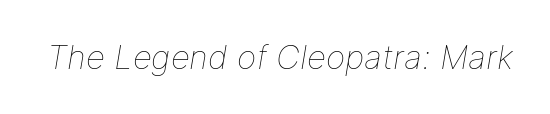
The image shows 33 px thin type, italic (leaning right); set normal letter spacing, not underlined; low stroke contrast and a medium x-height.
